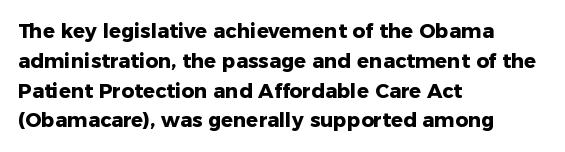
{"italic": "no", "bold": "yes", "underline": "no", "align": "left", "line_spacing": "normal", "line_spacing_ratio": 1.49, "letter_spacing": "normal", "letter_spacing_em": 0.0, "glyph_px": 20}
